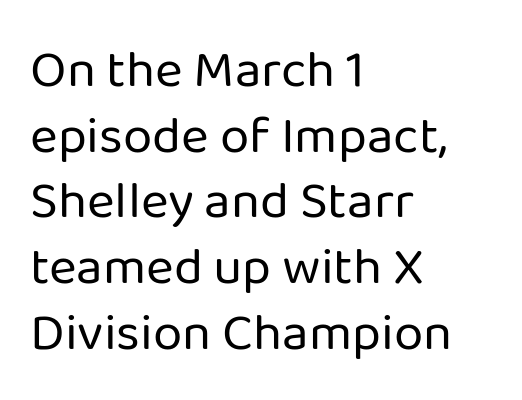
{"serif": "no", "italic": "no", "bold": "no", "weight": "regular", "width": "normal", "stroke_contrast": "low", "x_height": "medium", "monospaced": "no", "underline": "no", "align": "left", "line_spacing_ratio": 1.24, "letter_spacing": "normal", "letter_spacing_em": 0.0, "glyph_px": 53}
